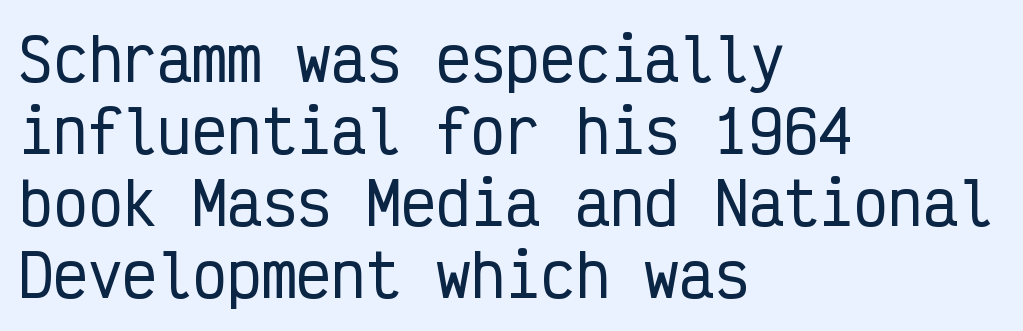
{"serif": "no", "italic": "no", "width": "condensed", "stroke_contrast": "low", "x_height": "medium", "monospaced": "yes", "underline": "no", "align": "left", "line_spacing_ratio": 1.24, "letter_spacing": "normal", "letter_spacing_em": 0.0, "glyph_px": 58}
